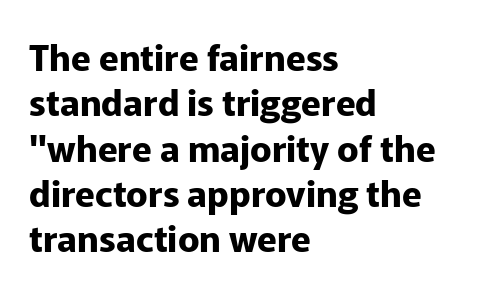
Think of a printed novel: that variable character pitch is what you see here. This rendering features lettering with no underline. Honestly, the row spacing looks completely unremarkable. Plenty of ink on the page — the face is bold.
